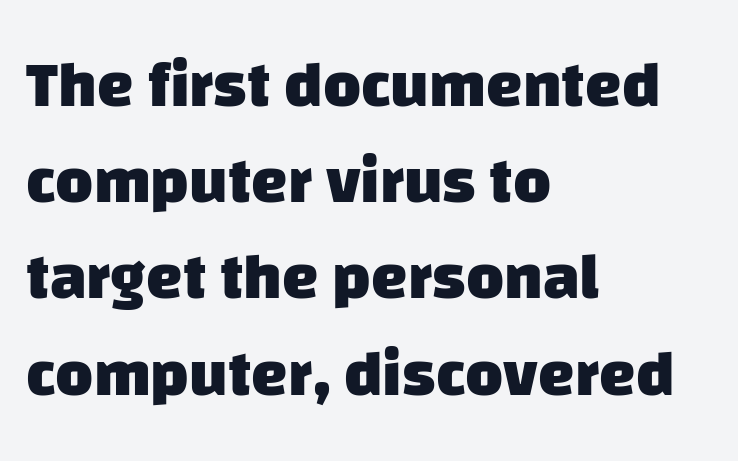
{"serif": "no", "bold": "yes", "weight": "heavy", "width": "normal", "stroke_contrast": "low", "x_height": "large", "monospaced": "no", "underline": "no", "align": "left", "line_spacing": "normal", "line_spacing_ratio": 1.48, "letter_spacing": "normal", "letter_spacing_em": 0.0, "glyph_px": 65}
